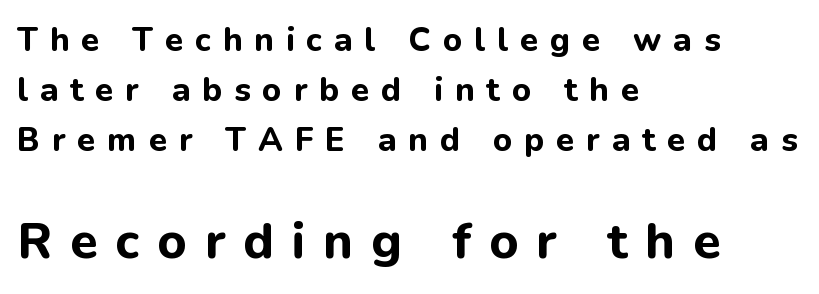
Q: Is the text bold? A: Yes.
Q: Is the text italic (slanted)? A: No, it is upright.
Q: Is the typeface a serif or a sans-serif typeface? A: Sans-serif.
Q: Is the text underlined? A: No.
Q: How is the paragraph aligned? A: Left-aligned.
Q: Is the spacing between letters normal or unusually wide? A: Unusually wide.
Q: Is the spacing between lines tight, normal or loose? A: Normal.
Q: Which block of text is set in a larger size, the first (top) or the second (bottom)? A: The second (bottom) one.
Q: Width (condensed, normal, or wide)? A: Normal.
Q: Stroke contrast? A: Low.
Q: x-height? A: Medium.
Q: Monospaced? A: No.
